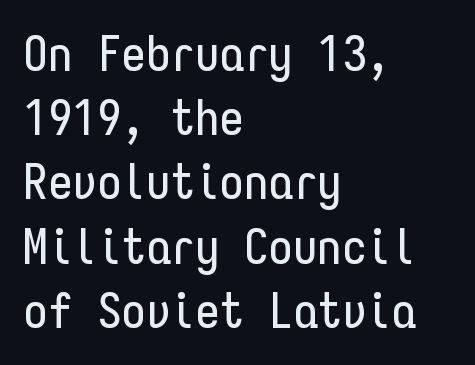
The image shows 49 px condensed sans-serif type, upright, monospaced; set left-aligned, normal line spacing (1.31x), normal letter spacing, not underlined; low stroke contrast and a medium x-height.
